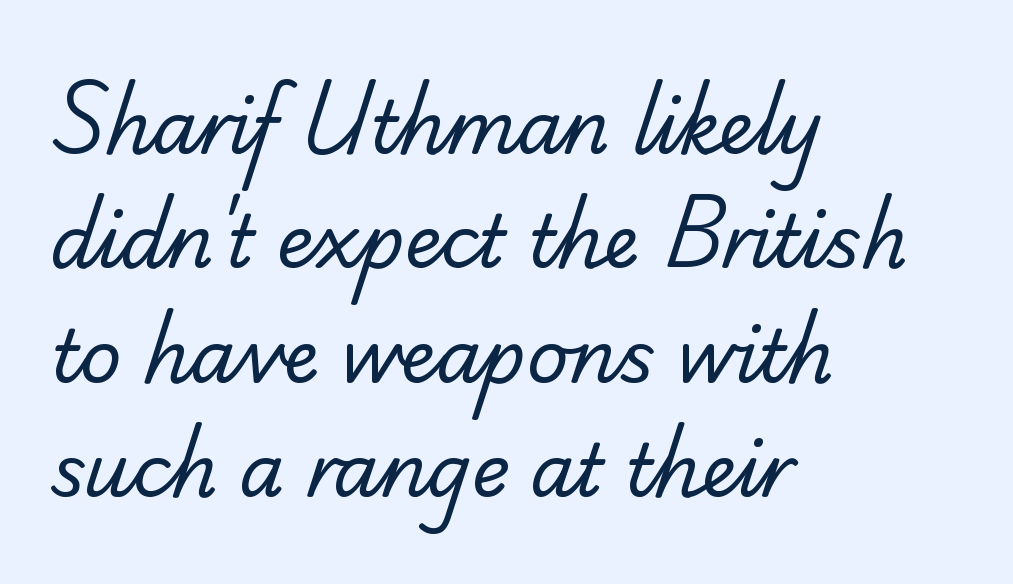
{"serif": "yes", "bold": "no", "weight": "regular", "width": "normal", "stroke_contrast": "low", "x_height": "small", "monospaced": "no", "underline": "no", "align": "left", "line_spacing": "normal", "line_spacing_ratio": 1.59, "letter_spacing": "normal", "letter_spacing_em": 0.0, "glyph_px": 72}
